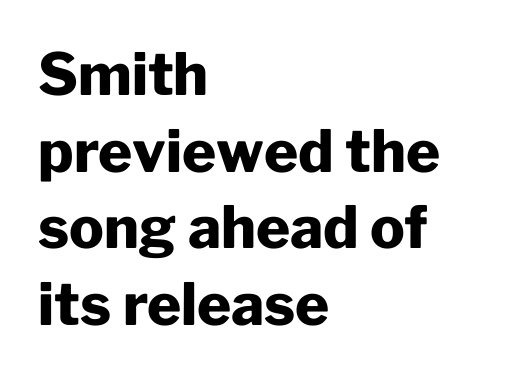
Emphasis by weight is at full strength: bold. Does the type have serifs? No, each stem ends abruptly. Observe the ordinary spacing: letters are neighbours, not strangers. The face used here is proportionally spaced, like ordinary book or web type. Nobody drew a line under any word here. The typography opts for an upright posture over an oblique one.
